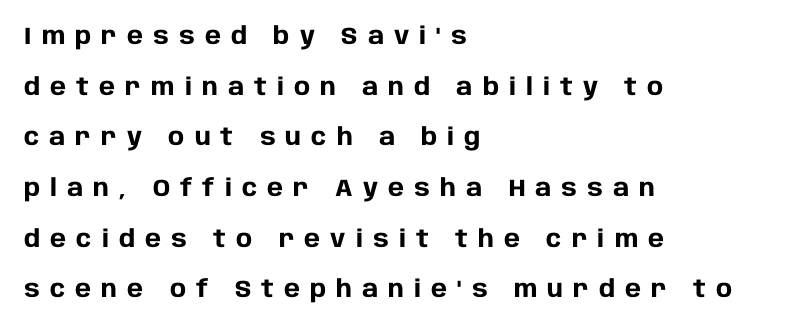
The image shows 24 px bold type, upright; set left-aligned, loose line spacing (2.11x), unusually wide letter spacing (+0.42 em), not underlined.
